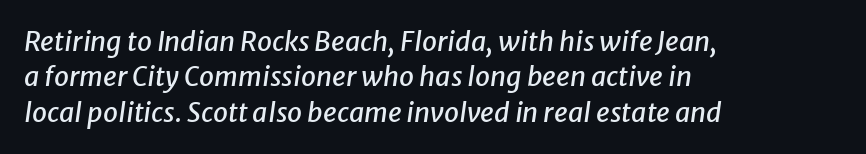
Q: Is the text italic (slanted)? A: Yes, it leans right by about 8 degrees.
Q: Is the text underlined? A: No.
Q: How is the paragraph aligned? A: Left-aligned.
Q: Is the spacing between letters normal or unusually wide? A: Normal.
Q: Is the spacing between lines tight, normal or loose? A: Normal.
